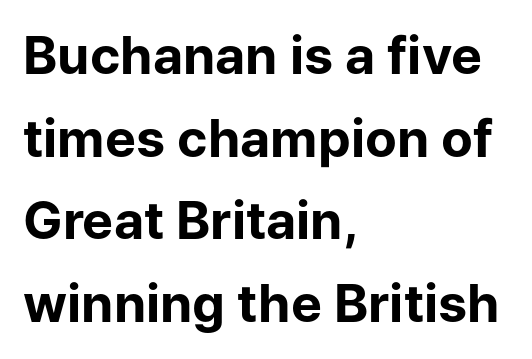
Summary of weight: heavy, a full bold. Line beginnings align vertically; line endings do not. The passage shown is not underscored anywhere. These lines are composed in type without serifs.
